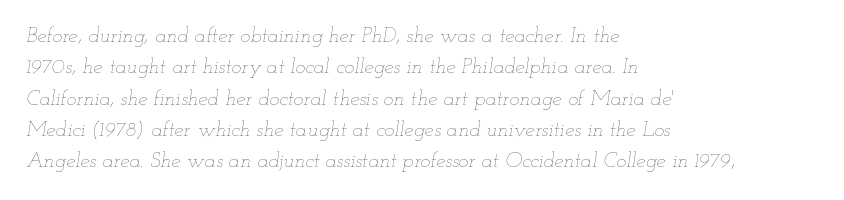
Q: Is the text bold? A: No.
Q: Is the text italic (slanted)? A: Yes, it leans right by about 12 degrees.
Q: Is the text underlined? A: No.
Q: How is the paragraph aligned? A: Left-aligned.
Q: Is the spacing between letters normal or unusually wide? A: Normal.
Q: Is the spacing between lines tight, normal or loose? A: Normal.
